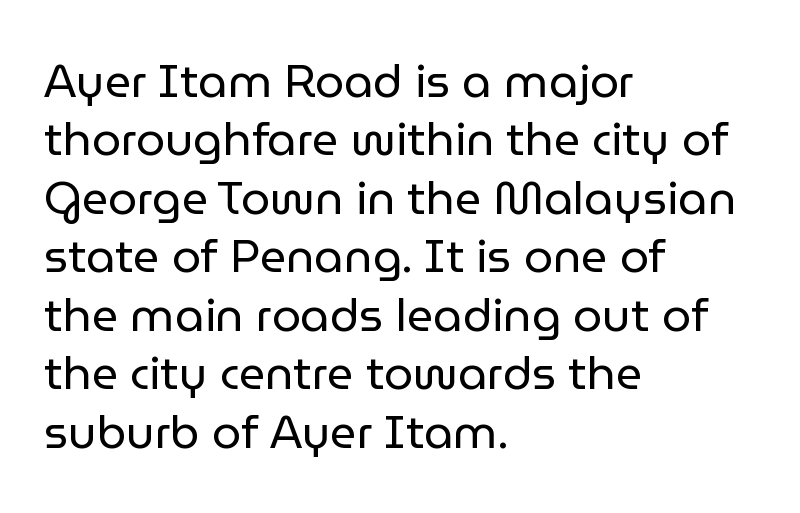
The image shows 46 px regular-weight sans-serif type, upright; set left-aligned, normal line spacing (1.27x), normal letter spacing, not underlined; low stroke contrast and a medium x-height.
